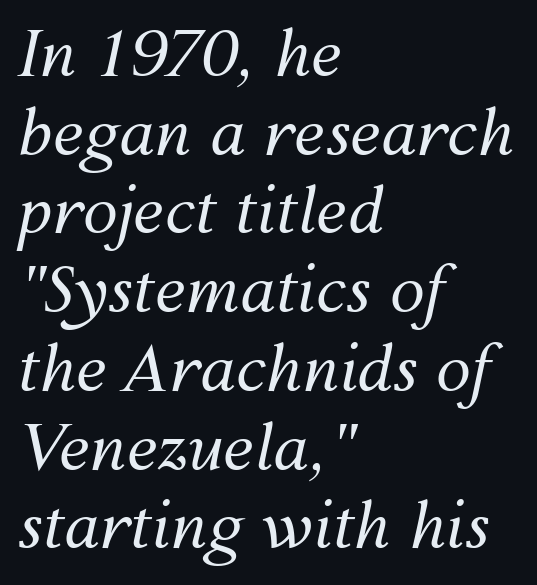
Q: Is the text bold? A: No.
Q: Is the text italic (slanted)? A: Yes, it leans right by about 12 degrees.
Q: Is the text underlined? A: No.
Q: How is the paragraph aligned? A: Left-aligned.
Q: Is the spacing between letters normal or unusually wide? A: Normal.
Q: Is the spacing between lines tight, normal or loose? A: Normal.
Q: Width (condensed, normal, or wide)? A: Normal.
Q: Stroke contrast? A: Medium.
Q: x-height? A: Medium.
Q: Monospaced? A: No.
